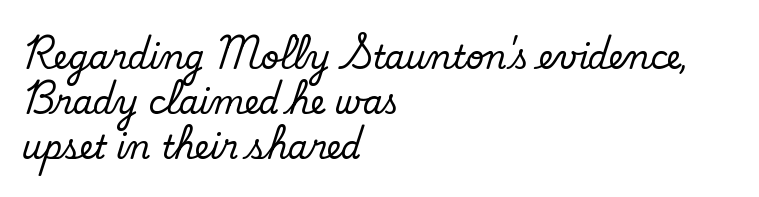
Is there much room between lines? A standard amount, neither cramped nor airy. All the whitespace from short lines collects on the right. Glyph-to-glyph distance matches everyday printed text. Rule under the text: the space is simply empty.
